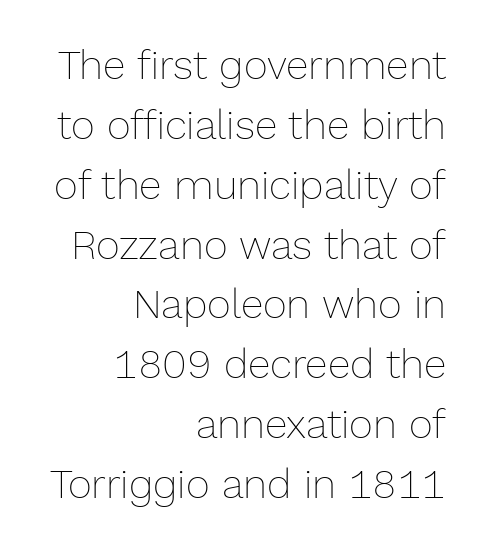
The image shows 41 px thin type, upright; set right-aligned, normal line spacing (1.46x), normal letter spacing, not underlined; a medium x-height.
